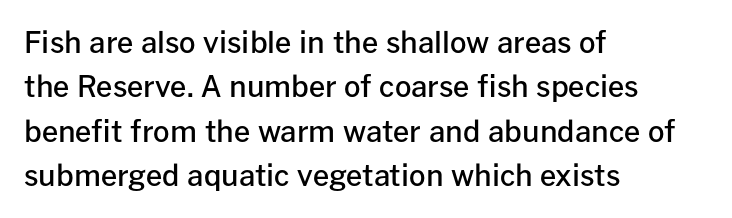
Every stem runs plumb, perpendicular to the baseline. The line-height multiplier appears to be the usual default. A typesetter would call this proportional, since set widths differ per character. Which margin do the lines hug? The left one — the right edge is uneven. The sample has been set in demibold, a notch under bold.
